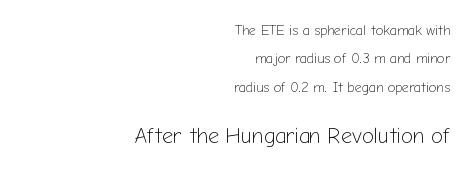
The image shows 22 px text type, upright; set right-aligned, loose line spacing (2.02x), normal letter spacing, not underlined; the second (bottom) block is 1.57x larger.
